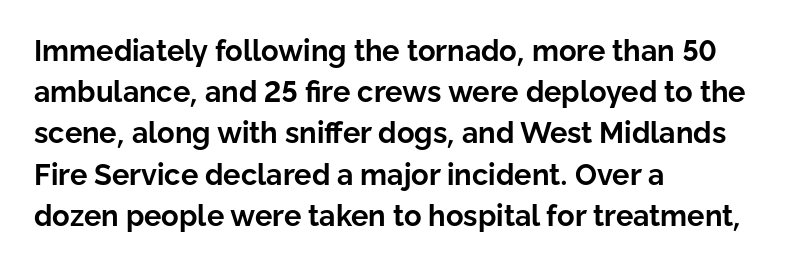
Reading down the block, your eye returns to a fixed left position each line. Evenly set lines give the paragraph a standard silhouette. The typography opts for an upright posture over an oblique one. Nothing unusual about the tracking: characters are spaced as the font intends. Rule under the text: the space is simply empty.
